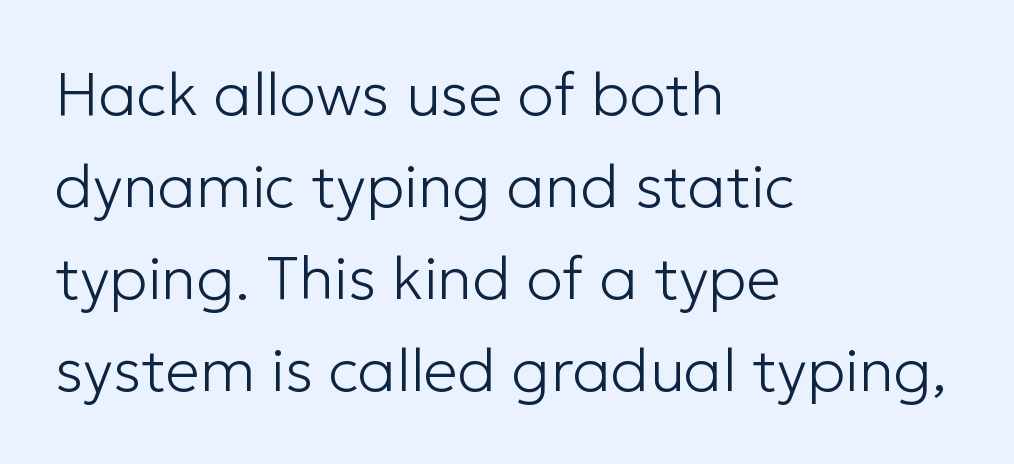
The rows are spaced the way most documents space them. The type sits square on the baseline with zero lean. Honestly, the letter spacing is just normal — you wouldn't notice it. The paragraph has a hard left edge and a soft right edge.
